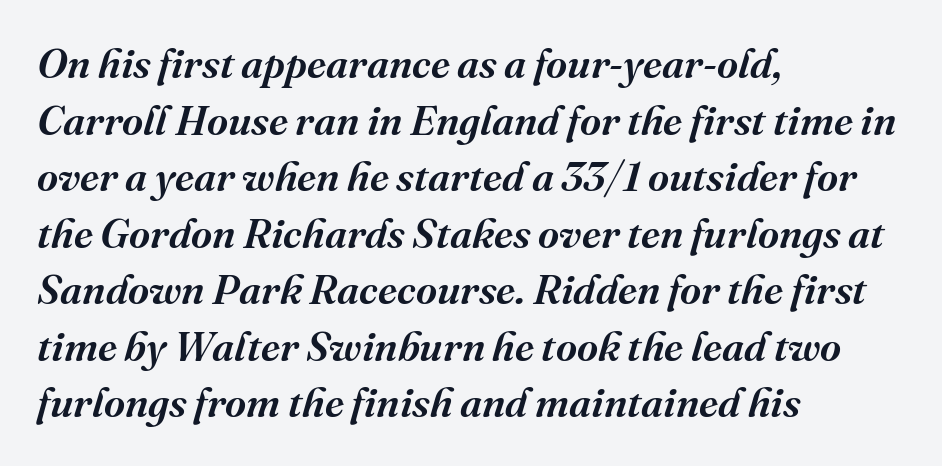
How are the letters spaced? Ordinarily, with no added tracking. The font's italic variant was chosen for this text. Which margin do the lines hug? The left one — the right edge is uneven. Semibold letterforms, between regular and bold. Words float on clear page, feet unadorned.
